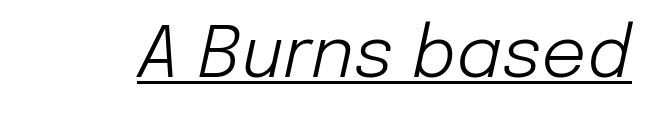
Beneath each row of characters lies a ruled line. Is this a fixed-width face? No — the glyphs have proportional, varying widths. No extra ink here — the face is not bold. Posture: slanted. This rendering leaves character spacing at its baseline value.
